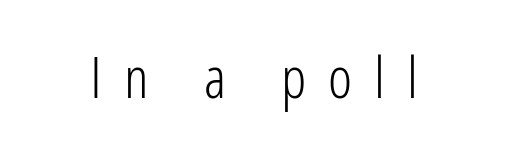
{"serif": "no", "italic": "no", "bold": "no", "weight": "light", "width": "condensed", "stroke_contrast": "low", "x_height": "medium", "monospaced": "no", "underline": "no", "letter_spacing": "wide", "letter_spacing_em": 0.38, "glyph_px": 58}
